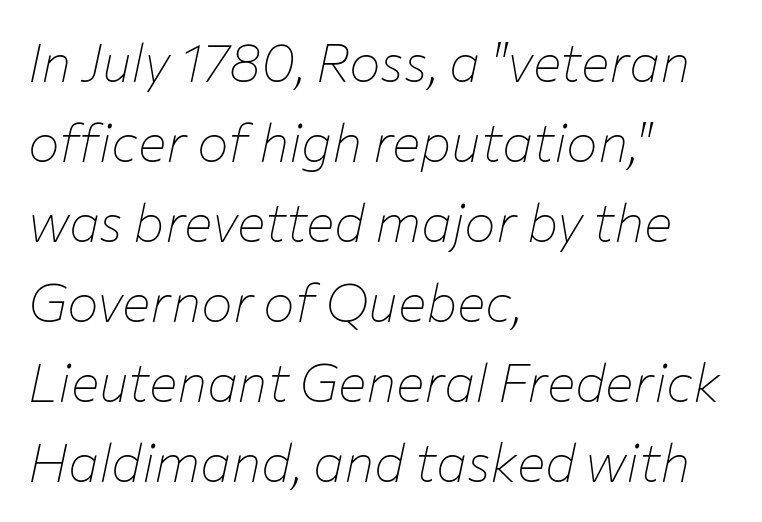
The image shows 53 px thin type, italic (leaning right); set left-aligned, normal line spacing (1.51x), normal letter spacing, not underlined; low stroke contrast and a medium x-height.
